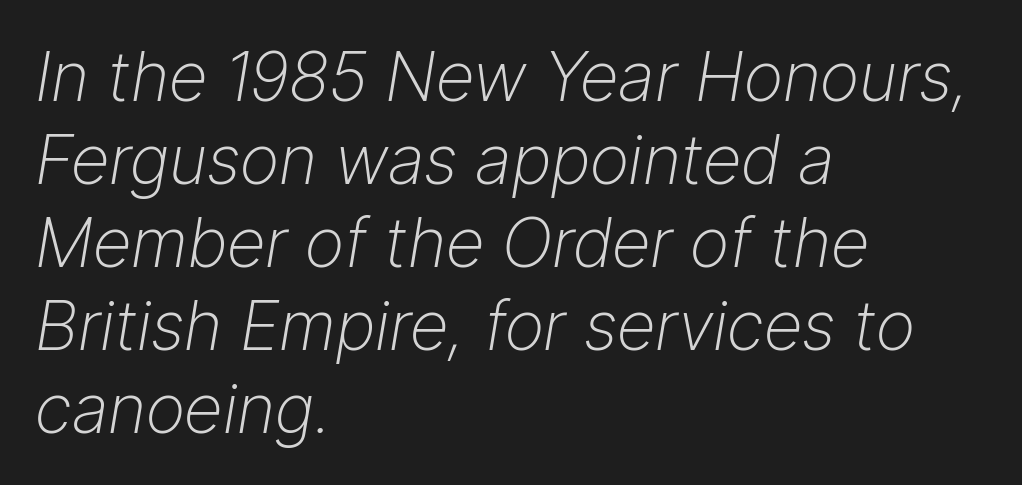
{"italic": "yes", "lean": "right", "slant_degrees": 9, "bold": "no", "weight": "light", "width": "normal", "stroke_contrast": "low", "x_height": "medium", "monospaced": "no", "underline": "no", "align": "left", "line_spacing_ratio": 1.22, "letter_spacing": "normal", "letter_spacing_em": 0.0, "glyph_px": 68}
